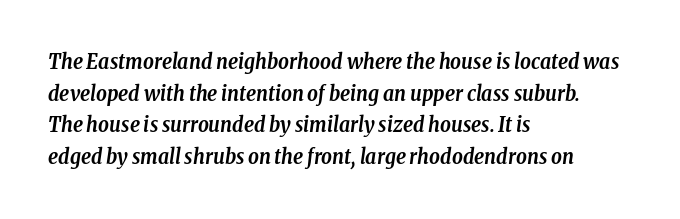
The image shows 21 px bold type, italic (leaning right); set left-aligned, normal line spacing (1.51x), normal letter spacing, not underlined.
